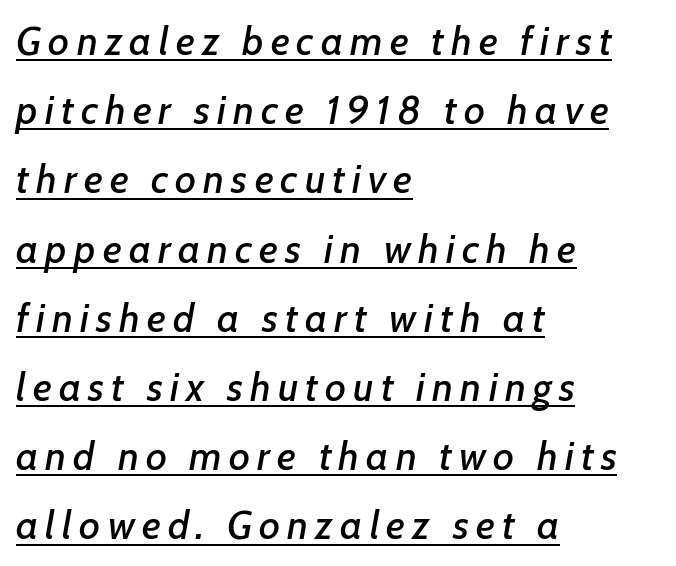
Emphasis-style slanted type is in use. The typesetter chose a ragged-right arrangement here. In designer terms, the underline attribute is active on this setting. Proportional: the letters do not fall into vertical columns.
